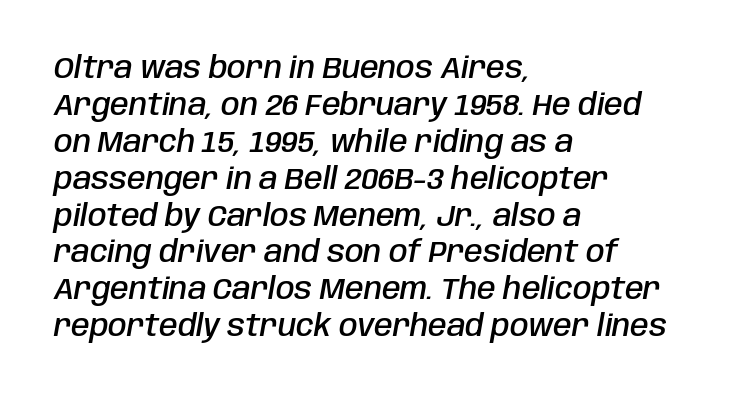
Yep, that's italic — everything's leaning. Nobody drew a line under any word here. The passage is arranged the way most books set body copy — flush left. A typesetter would call this proportional, since set widths differ per character.
